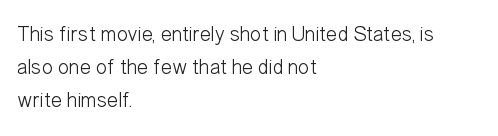
Q: Is the text bold? A: No.
Q: Is the text italic (slanted)? A: No, it is upright.
Q: Is the text underlined? A: No.
Q: How is the paragraph aligned? A: Left-aligned.
Q: Is the spacing between letters normal or unusually wide? A: Normal.
Q: Is the spacing between lines tight, normal or loose? A: Normal.
